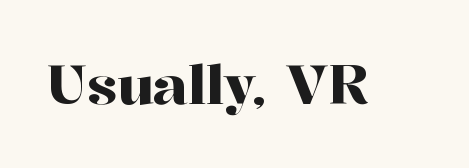
The image shows 54 px serif type, upright; set normal letter spacing, not underlined; high stroke contrast and a medium x-height.
